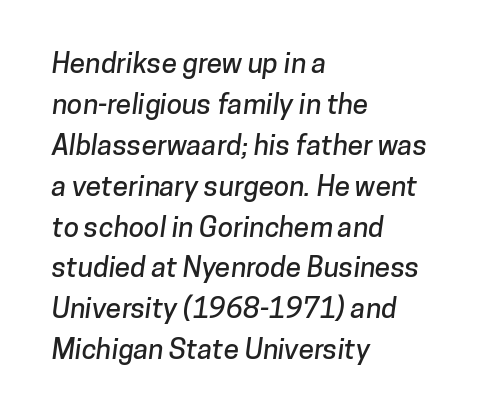
The image shows 28 px sans-serif type; set left-aligned, normal line spacing (1.46x), normal letter spacing, not underlined; low stroke contrast and a medium x-height.
